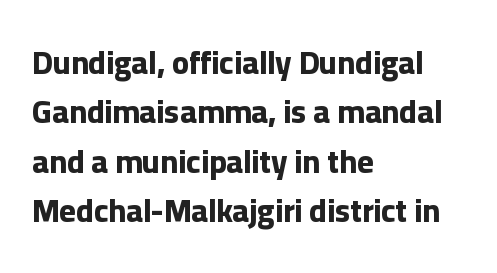
Q: Is the text bold? A: Yes.
Q: Is the text italic (slanted)? A: No, it is upright.
Q: Is the typeface a serif or a sans-serif typeface? A: Sans-serif.
Q: Is the text underlined? A: No.
Q: How is the paragraph aligned? A: Left-aligned.
Q: Is the spacing between letters normal or unusually wide? A: Normal.
Q: Is the spacing between lines tight, normal or loose? A: Normal.
Q: Width (condensed, normal, or wide)? A: Normal.
Q: Stroke contrast? A: Low.
Q: x-height? A: Medium.
Q: Monospaced? A: No.
